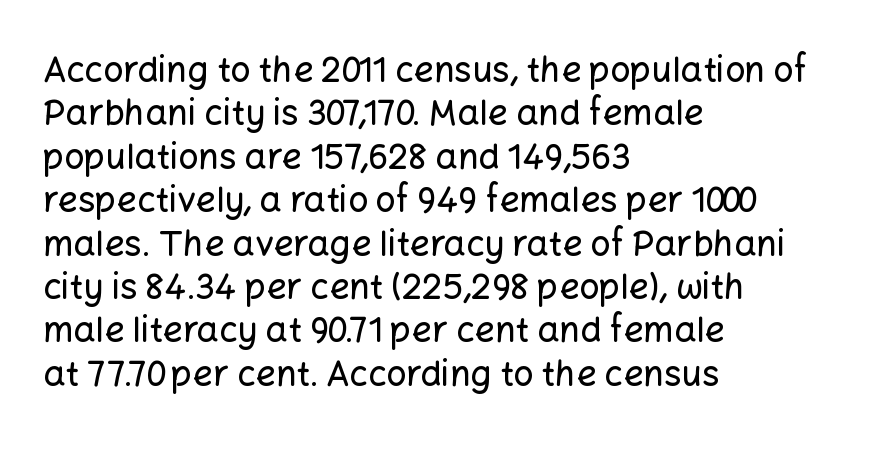
Q: Is the text italic (slanted)? A: No, it is upright.
Q: Is the typeface a serif or a sans-serif typeface? A: Sans-serif.
Q: Is the text underlined? A: No.
Q: How is the paragraph aligned? A: Left-aligned.
Q: Is the spacing between letters normal or unusually wide? A: Normal.
Q: Width (condensed, normal, or wide)? A: Normal.
Q: Stroke contrast? A: Low.
Q: x-height? A: Medium.
Q: Monospaced? A: No.
